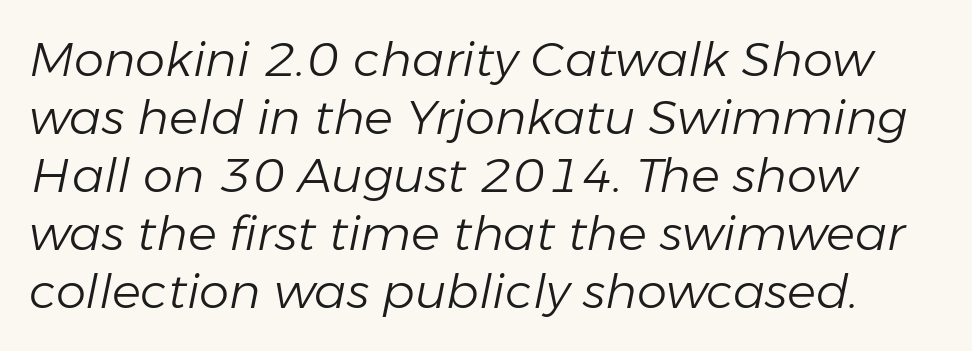
{"italic": "yes", "lean": "right", "slant_degrees": 11, "bold": "no", "weight": "light", "width": "normal", "stroke_contrast": "low", "x_height": "medium", "monospaced": "no", "underline": "no", "line_spacing_ratio": 1.21, "letter_spacing": "normal", "letter_spacing_em": 0.0, "glyph_px": 48}
